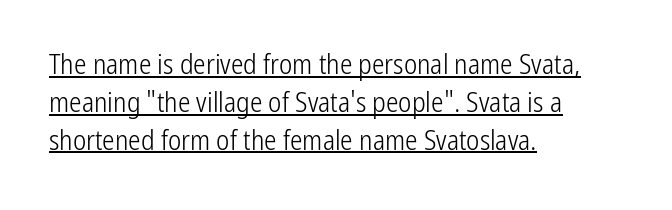
Q: Is the text bold? A: No.
Q: Is the text italic (slanted)? A: No, it is upright.
Q: Is the typeface a serif or a sans-serif typeface? A: Sans-serif.
Q: Is the text underlined? A: Yes.
Q: How is the paragraph aligned? A: Left-aligned.
Q: Is the spacing between letters normal or unusually wide? A: Normal.
Q: Is the spacing between lines tight, normal or loose? A: Normal.
Q: Width (condensed, normal, or wide)? A: Condensed.
Q: Stroke contrast? A: Low.
Q: x-height? A: Medium.
Q: Monospaced? A: No.
